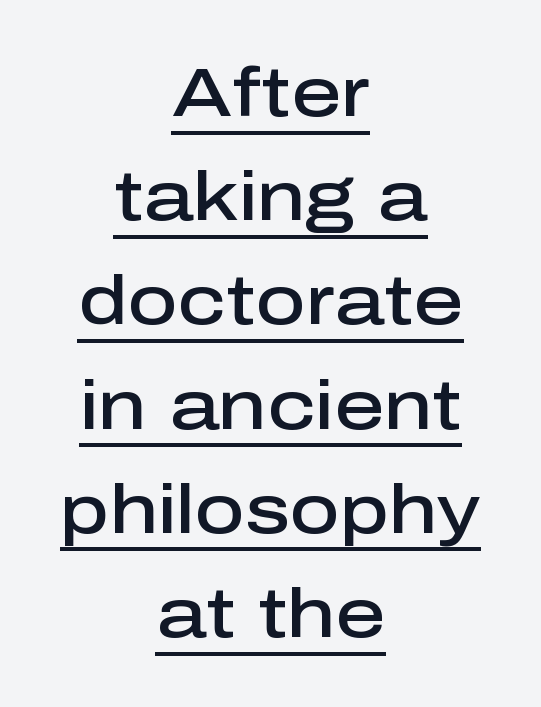
This sample is center-justified, so both line endings float freely. Typographic density is moderately raised because the face is semibold. Do the letters lean? They stand straight. In designer terms, the underline attribute is active on this setting.
